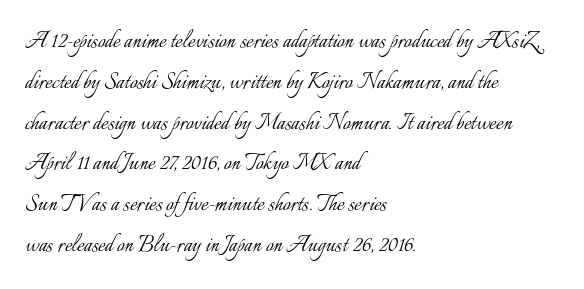
Q: Is the text bold? A: No.
Q: Is the text italic (slanted)? A: Yes.
Q: Is the text underlined? A: No.
Q: How is the paragraph aligned? A: Left-aligned.
Q: Is the spacing between letters normal or unusually wide? A: Normal.
Q: Is the spacing between lines tight, normal or loose? A: Normal.
